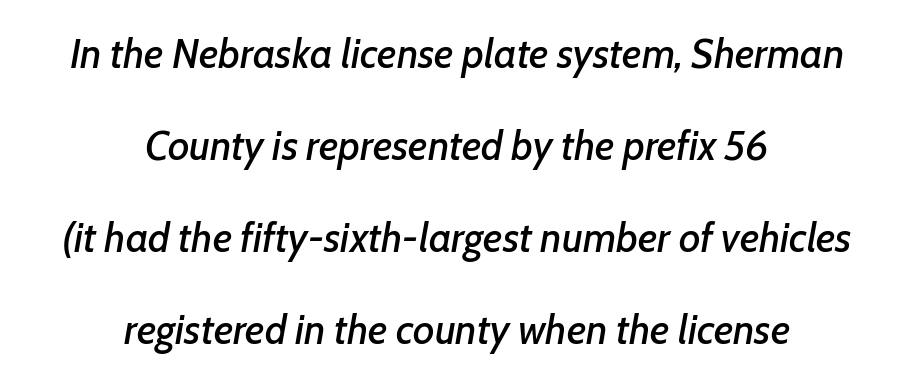
Q: Is the text italic (slanted)? A: Yes, it leans right by about 7 degrees.
Q: Is the text underlined? A: No.
Q: How is the paragraph aligned? A: Centered.
Q: Is the spacing between letters normal or unusually wide? A: Normal.
Q: Is the spacing between lines tight, normal or loose? A: Loose.
Q: Width (condensed, normal, or wide)? A: Normal.
Q: Stroke contrast? A: Low.
Q: x-height? A: Medium.
Q: Monospaced? A: No.
